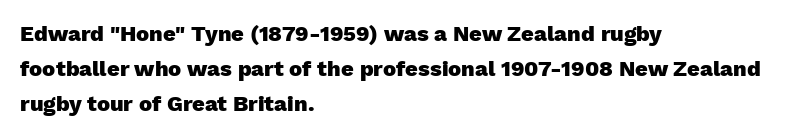
{"italic": "no", "bold": "yes", "underline": "no", "align": "left", "line_spacing": "normal", "line_spacing_ratio": 1.58, "letter_spacing": "normal", "letter_spacing_em": 0.0, "glyph_px": 22}
